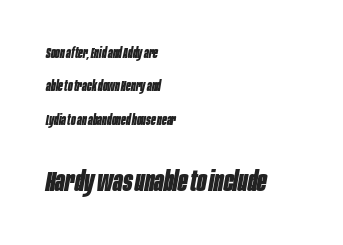
In terms of letterspacing, this is plain default setting. Weight: bold. The designer dialed line spacing up above the default. The passage shown leans; its letterforms are oblique. The passage shown is typed in a proportional face where columns would drift. Horizontally, the lines are justified to the leading edge only.
